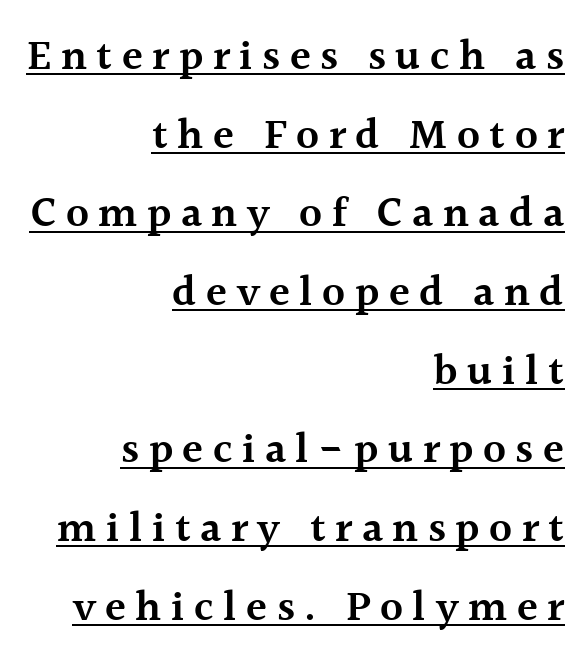
The face used here is proportionally spaced, like ordinary book or web type. A bit beefed up — I'd call it semibold rather than bold. One-word summary of the alignment: right. Are there feet on the stems? There are — it's a serif. A typesetter would call this heavily tracked-out type.
